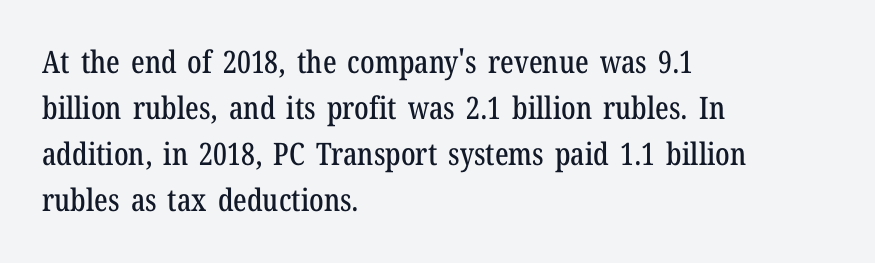
These lines stack with their left ends in a neat column. Tall strokes in this sample are plumb rather than angled. Quick note: interline space is typical. Spacing verdict: proportional, widths tailored to each character. Each word holds together tightly as a unit, with standard inter-letter gaps.
